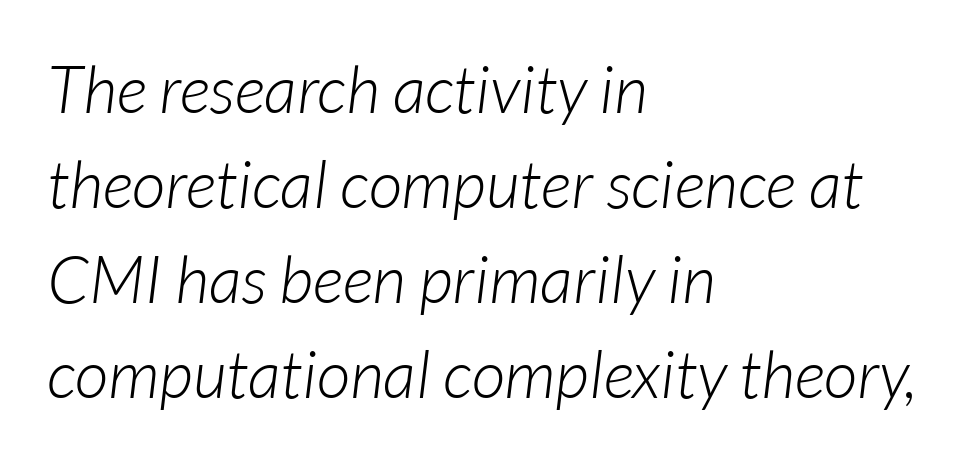
Reading down the column, the eye jumps a familiar distance to each next line. Is this a fixed-width face? No — the glyphs have proportional, varying widths. Left-aligned paragraph, ragged on the right. Short note: letters normally spaced. Bold? No — there's no thickening of the strokes. The area under the type is left untouched.
